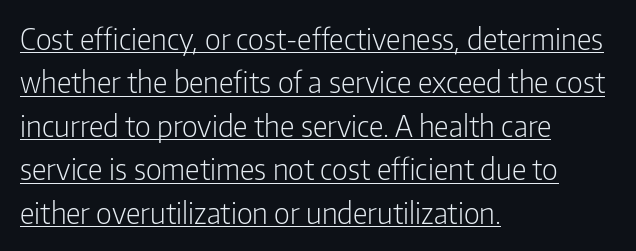
Each new line begins a customary step beneath the previous one. The face looks like a standard text weight, possibly lighter. A typesetter would label this face a sans. Students, note that the glyphs here touch the page at normal intervals.
